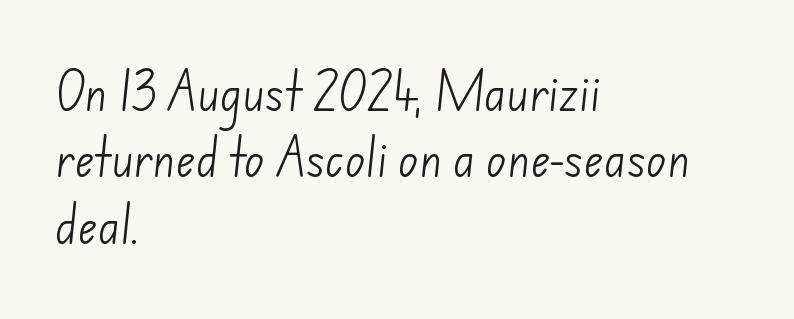
The image shows 42 px light sans-serif type; set left-aligned, normal line spacing (1.58x), normal letter spacing, not underlined; low stroke contrast and a small x-height.
